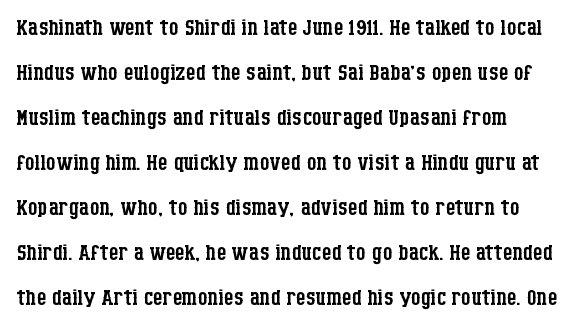
The face used here is rendered with its standard letterfit. Tall strokes in this sample are plumb rather than angled. Line spacing here is normal. Does the copy run flush right? No — it runs flush left. No chunkiness to these letters — they're not bold. The specimen omits any rule beneath the text block's lines.
